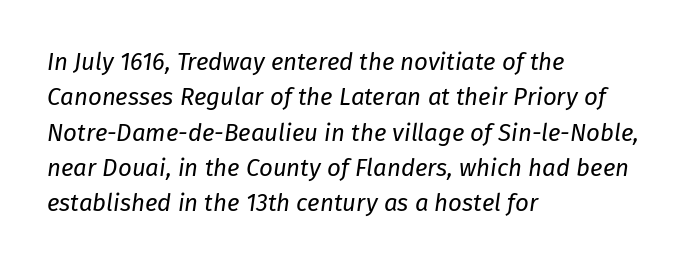
Bare-footed words on every line. Reading down the block, your eye returns to a fixed left position each line. Every character sits at an angle, as italics do. Notice how descenders clear the ascenders below comfortably — that's standard leading. The strokes are not fattened; the text isn't bold. How are the letters spaced? Ordinarily, with no added tracking.
